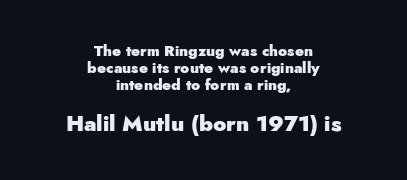
The image shows 22 px bold type, upright; set centered, tight line spacing (1.13x), normal letter spacing, not underlined; the second (bottom) block is 1.47x larger.
